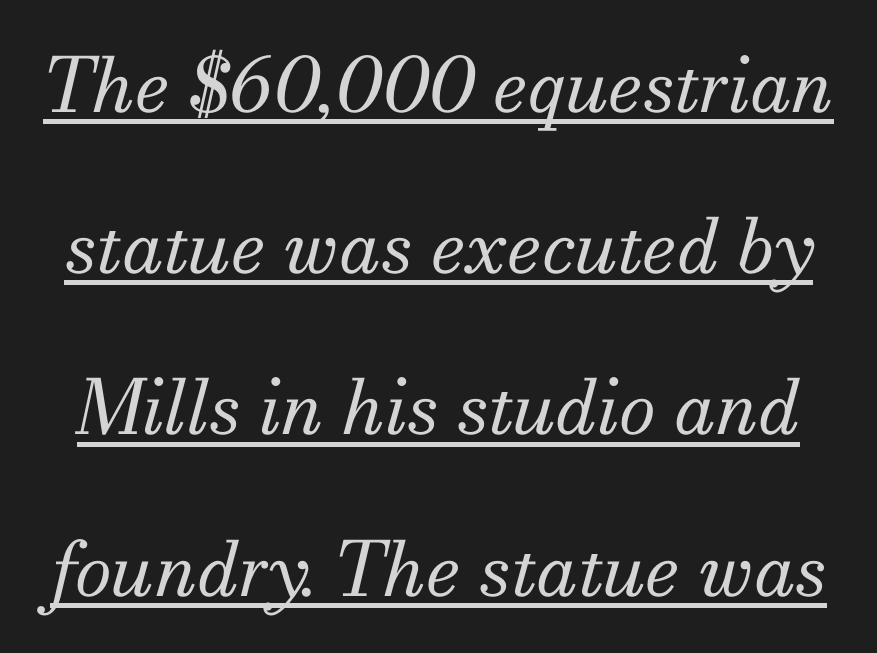
Q: Is the text bold? A: No.
Q: Is the text italic (slanted)? A: Yes, it leans right by about 13 degrees.
Q: Is the typeface a serif or a sans-serif typeface? A: Serif.
Q: Is the text underlined? A: Yes.
Q: Is the spacing between letters normal or unusually wide? A: Normal.
Q: Is the spacing between lines tight, normal or loose? A: Loose.
Q: Width (condensed, normal, or wide)? A: Normal.
Q: Stroke contrast? A: Medium.
Q: x-height? A: Small.
Q: Monospaced? A: No.
